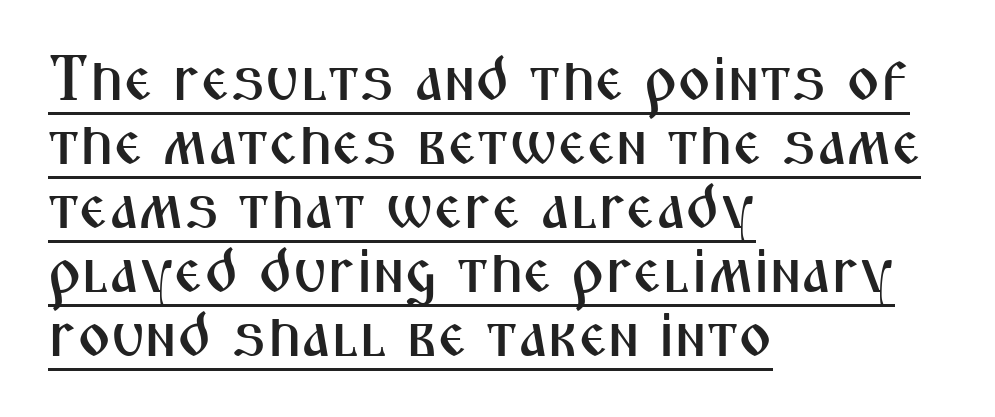
Q: Is the text italic (slanted)? A: No, it is upright.
Q: Is the typeface a serif or a sans-serif typeface? A: Sans-serif.
Q: Is the text underlined? A: Yes.
Q: How is the paragraph aligned? A: Left-aligned.
Q: Is the spacing between letters normal or unusually wide? A: Normal.
Q: Is the spacing between lines tight, normal or loose? A: Tight.
Q: Width (condensed, normal, or wide)? A: Condensed.
Q: Stroke contrast? A: Medium.
Q: x-height? A: Medium.
Q: Monospaced? A: No.
